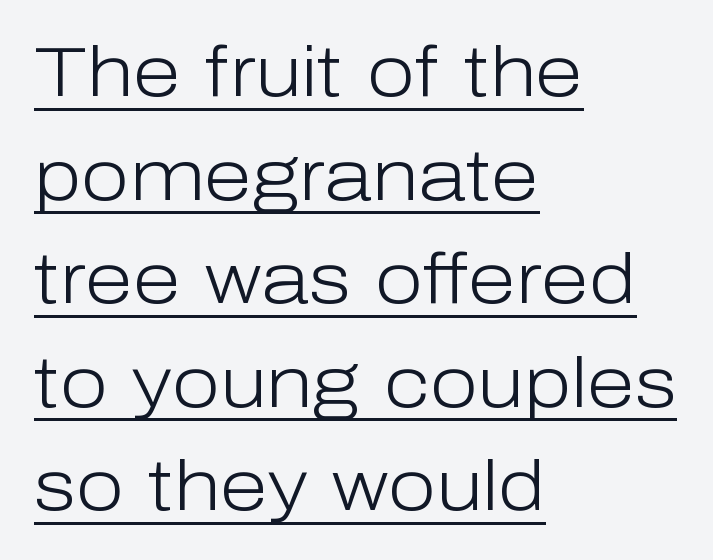
Does extra space separate the letters? No, they use regular spacing. Caption: face not bold, strokes unweighted. The vertical gap from one line to the next is medium. Spacing verdict: proportional, widths tailored to each character. This is roman type, the default non-slanted kind. Visually the block forms a straight wall on the left and a jagged coastline on the right.
